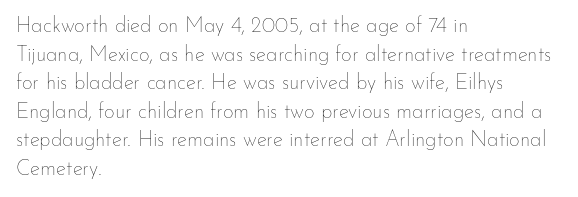
The image shows 21 px text type, upright; set left-aligned, normal line spacing (1.36x), normal letter spacing, not underlined.
